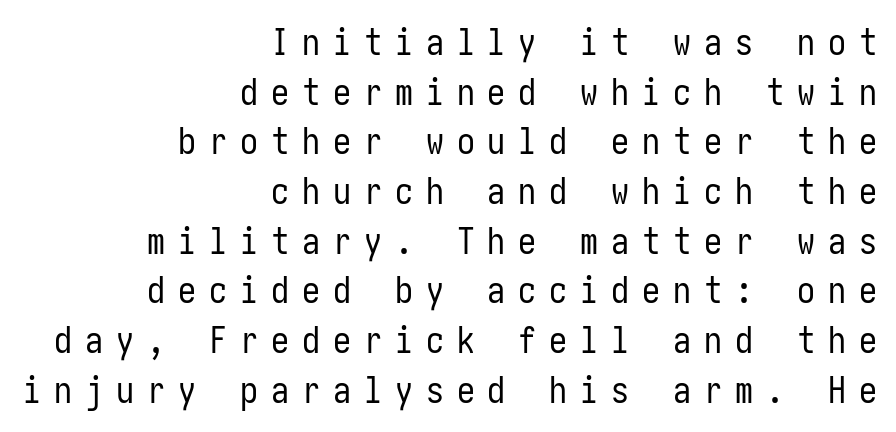
This rendering uses right alignment, leaving the left contour irregular. Compared with a typical body face, this is equally light or lighter still. The passage shown is typeset with a sans-serif family. Designer's note — italics off, roman on. Underline: absent.
